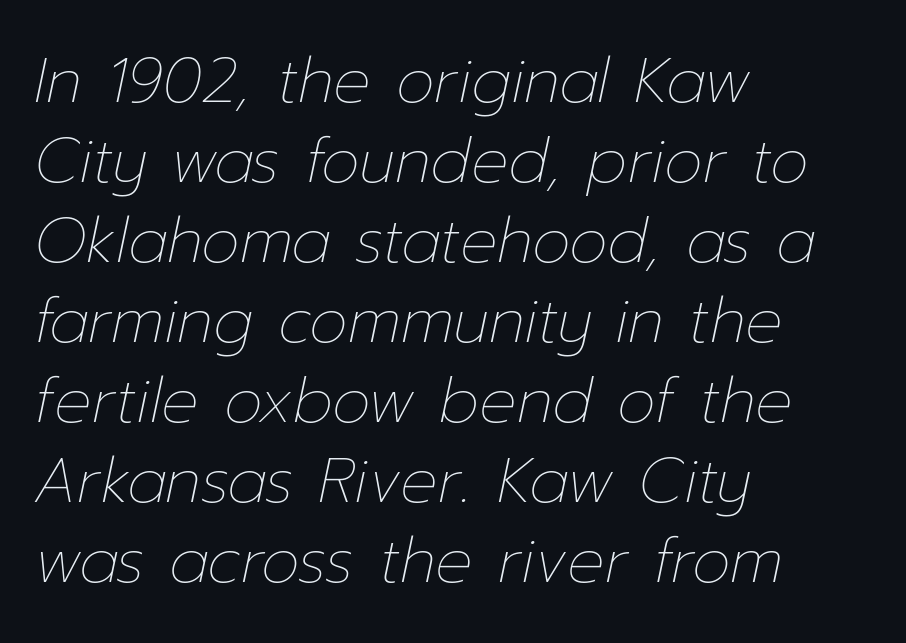
The image shows 62 px thin type, italic (leaning right); set left-aligned, normal line spacing (1.29x), normal letter spacing, not underlined; low stroke contrast and a medium x-height.
